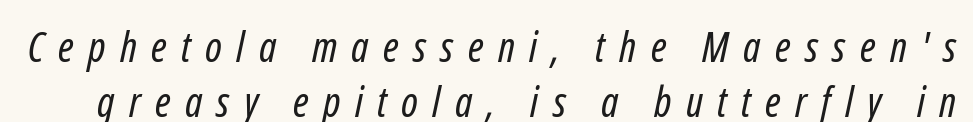
The image shows 42 px regular-weight, condensed sans-serif type; set normal line spacing (1.3x), unusually wide letter spacing (+0.34 em), not underlined; low stroke contrast and a medium x-height.
